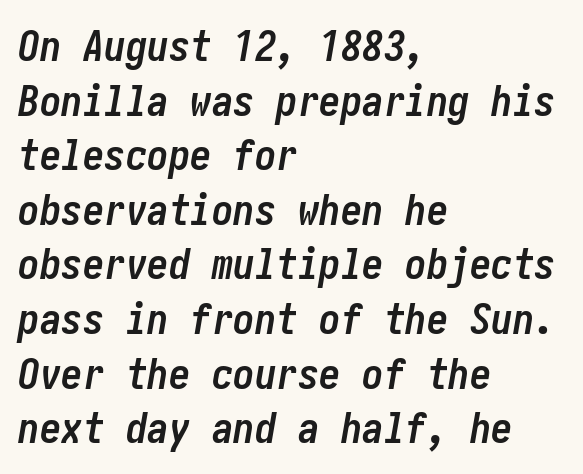
{"italic": "yes", "lean": "right", "slant_degrees": 10, "bold": "yes", "weight": "semibold", "width": "condensed", "stroke_contrast": "low", "x_height": "medium", "underline": "no", "align": "left", "line_spacing": "normal", "line_spacing_ratio": 1.27, "letter_spacing": "normal", "letter_spacing_em": 0.0, "glyph_px": 43}
